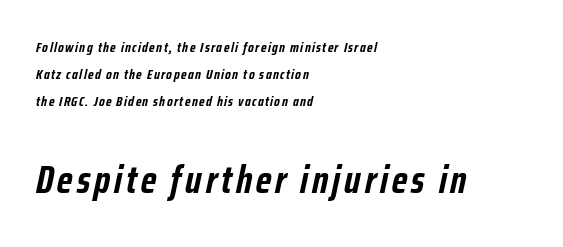
Spacing verdict: proportional, widths tailored to each character. Students, this is bold: see how much ink each stroke carries. This sample uses an oblique cut, with every glyph tilted off the vertical. The compositor pushed each line to the left boundary.
